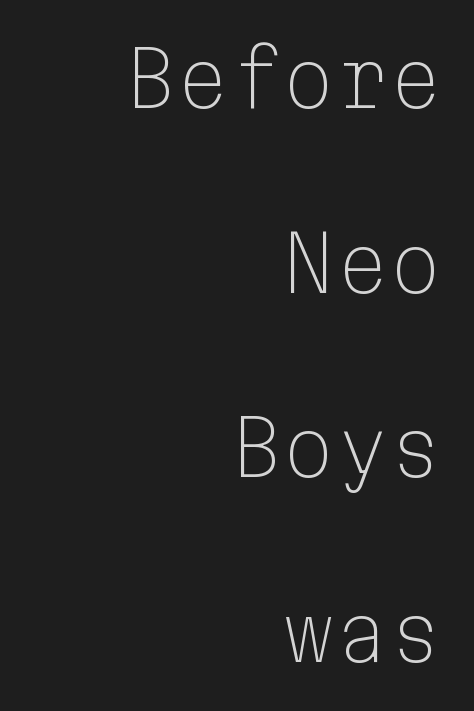
The image shows 76 px light sans-serif type, upright, monospaced; set right-aligned, loose line spacing (2.43x), normal letter spacing, not underlined; low stroke contrast and a medium x-height.
